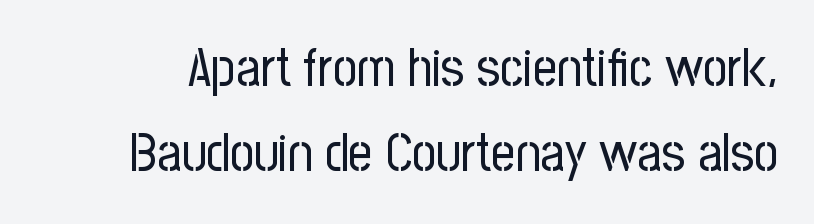
Honestly, the row spacing looks completely unremarkable. Letters have the restrained weight of plain body copy at most. Looks like regular typesetting: each glyph gets only the width it needs. No extra tracking has been applied to these lines. The text was rendered using a sans face with plain stroke endings. A roman cut, with each character standing at attention.
